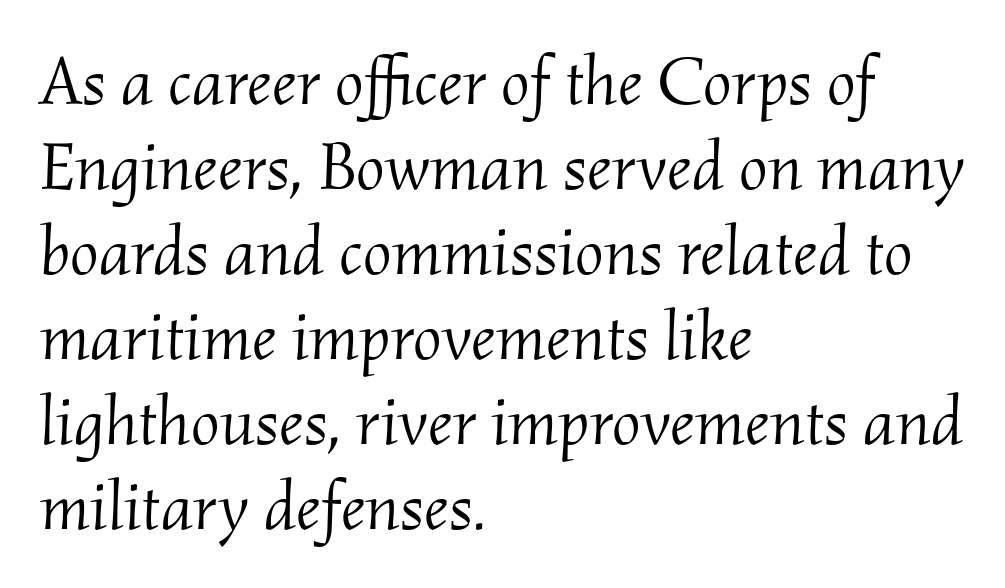
Examine the stroke ends and you'll spot serifs. In terms of leading, this rendering sits right in the middle. Check under the words: just untouched page. This rendering uses left alignment, leaving the right contour irregular.
